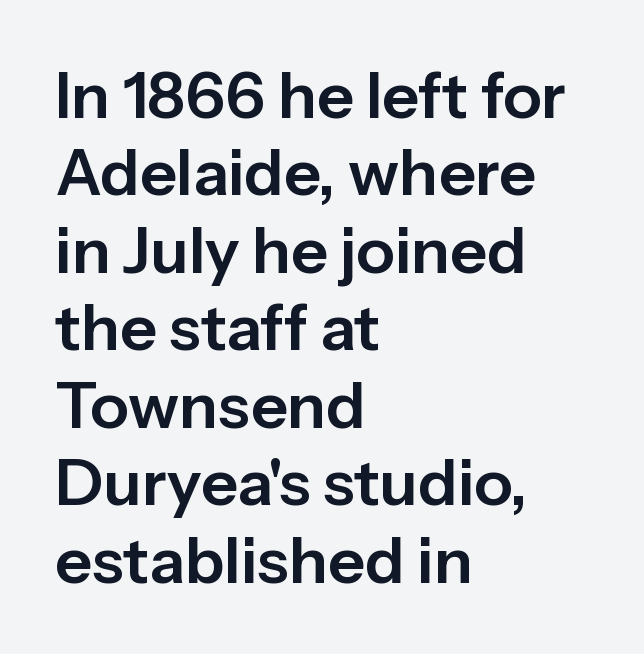
Q: Is the text italic (slanted)? A: No, it is upright.
Q: Is the typeface a serif or a sans-serif typeface? A: Sans-serif.
Q: Is the text underlined? A: No.
Q: How is the paragraph aligned? A: Left-aligned.
Q: Is the spacing between letters normal or unusually wide? A: Normal.
Q: Width (condensed, normal, or wide)? A: Normal.
Q: Stroke contrast? A: Low.
Q: x-height? A: Medium.
Q: Monospaced? A: No.
